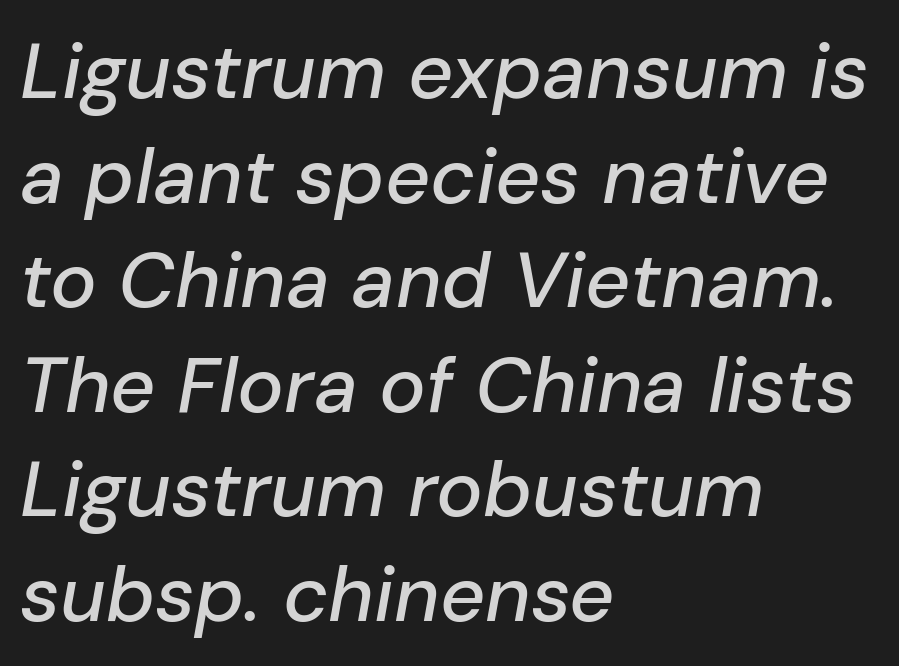
The lettering tilts uniformly, giving the passage an italic look. Think of a printed novel: that variable character pitch is what you see here. Horizontal bands of white between lines are of average thickness. Horizontally, the lines are justified to the leading edge only. In terms of letterspacing, this is plain default setting. The space directly below the letters is spotless.
